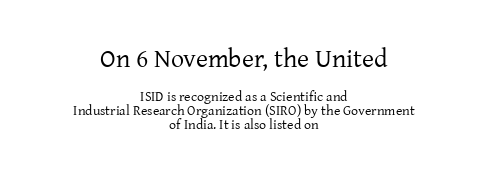
The image shows 26 px text type, upright; set centered, tight line spacing (1.0x), normal letter spacing, not underlined; the first (top) block is 1.86x larger.
